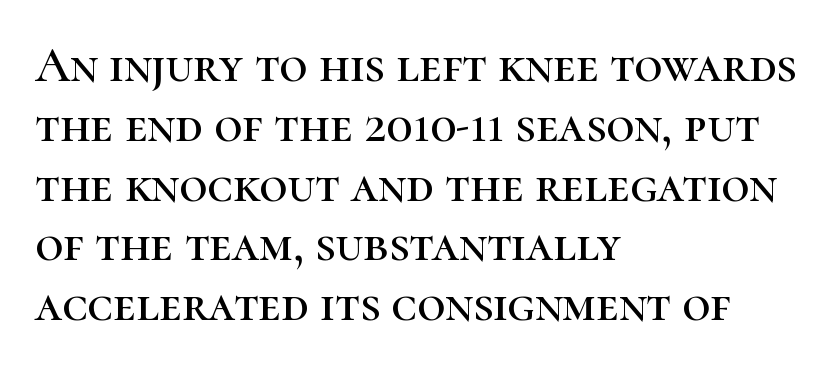
{"serif": "yes", "italic": "no", "width": "normal", "stroke_contrast": "high", "x_height": "medium", "monospaced": "no", "underline": "no", "align": "left", "line_spacing_ratio": 1.22, "letter_spacing": "normal", "letter_spacing_em": 0.0, "glyph_px": 49}
